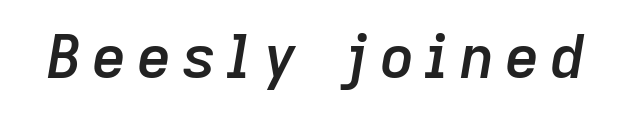
Q: Is the text bold? A: Semi-bold.
Q: Is the text italic (slanted)? A: Yes, it leans right by about 9 degrees.
Q: Is the text underlined? A: No.
Q: Width (condensed, normal, or wide)? A: Normal.
Q: Stroke contrast? A: Low.
Q: x-height? A: Medium.
Q: Monospaced? A: No.
